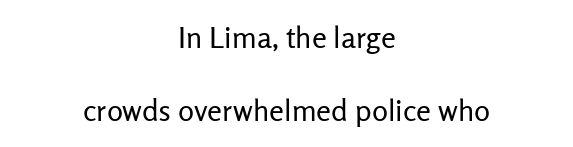
Q: Is the text bold? A: No.
Q: Is the text italic (slanted)? A: No, it is upright.
Q: Is the typeface a serif or a sans-serif typeface? A: Sans-serif.
Q: Is the text underlined? A: No.
Q: How is the paragraph aligned? A: Centered.
Q: Is the spacing between letters normal or unusually wide? A: Normal.
Q: Is the spacing between lines tight, normal or loose? A: Loose.
Q: Width (condensed, normal, or wide)? A: Normal.
Q: Stroke contrast? A: Low.
Q: x-height? A: Medium.
Q: Monospaced? A: No.
